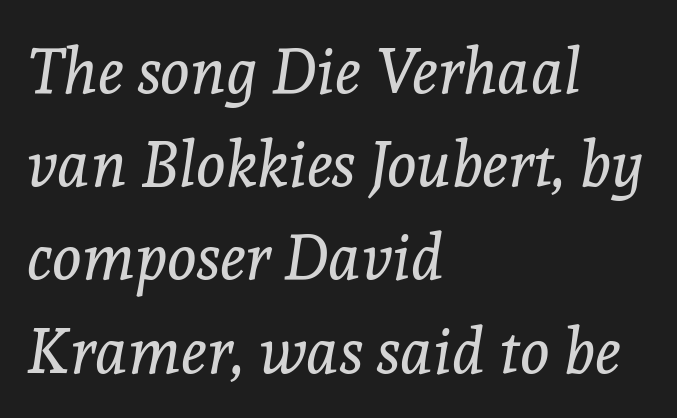
The image shows 63 px regular-weight serif type, italic (leaning right); set left-aligned, normal line spacing (1.48x), normal letter spacing, not underlined; a medium x-height.
